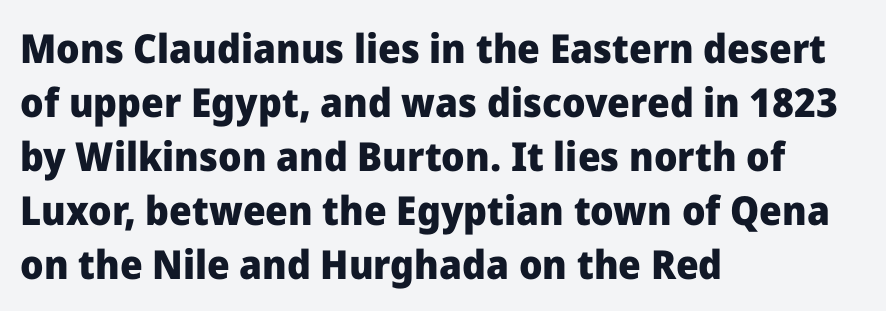
The image shows 40 px heavy sans-serif type, upright; set left-aligned, normal line spacing (1.35x), normal letter spacing, not underlined; low stroke contrast and a medium x-height.
